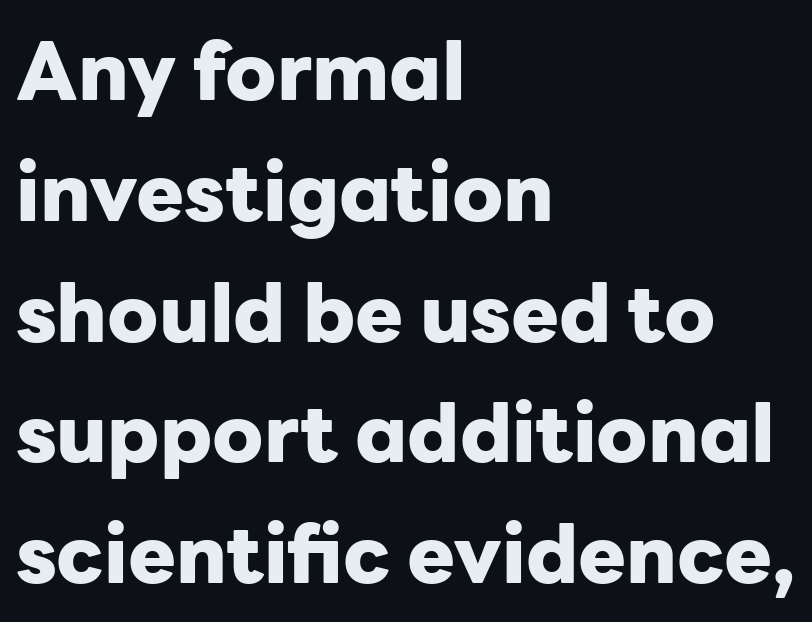
The image shows 80 px heavy sans-serif type, upright; set left-aligned, normal line spacing (1.51x), normal letter spacing, not underlined; low stroke contrast and a medium x-height.
